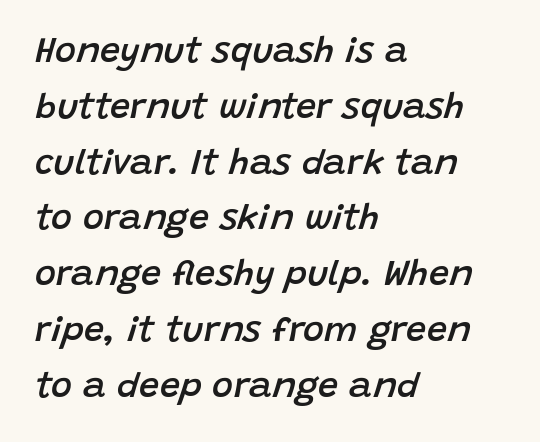
Does the lettering tilt? It does — this is italic. Character widths vary here, with narrow letters taking less room than wide ones. Beneath every word, the page is bare. The horizontal fit of the characters is conventional and even.
